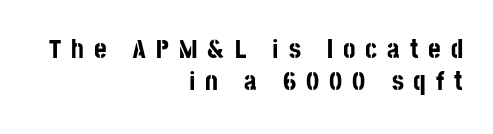
The image shows 27 px bold type, upright; set right-aligned, line spacing 1.2x, unusually wide letter spacing (+0.37 em), not underlined.
